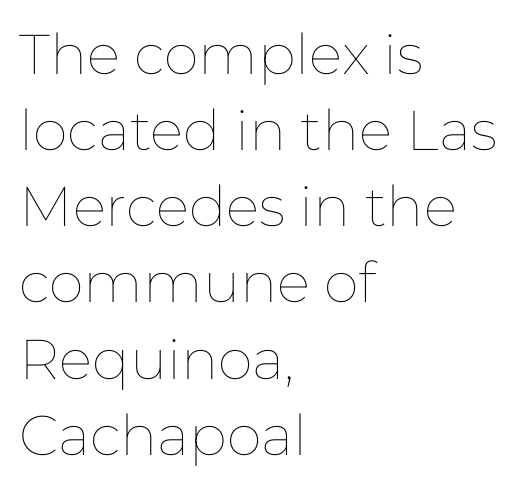
{"italic": "no", "bold": "no", "weight": "thin", "width": "normal", "stroke_contrast": "low", "x_height": "medium", "monospaced": "no", "underline": "no", "align": "left", "line_spacing": "normal", "line_spacing_ratio": 1.36, "letter_spacing": "normal", "letter_spacing_em": 0.0, "glyph_px": 56}
